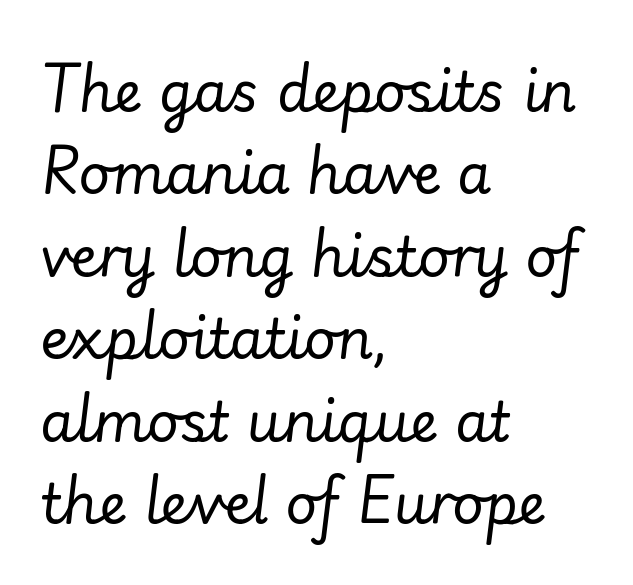
Caption: standard tracking, unaltered. Check under the words: just untouched page. Leading: standard. The font is comparable to plain body text, perhaps lighter. The paragraph has a hard left edge and a soft right edge.
